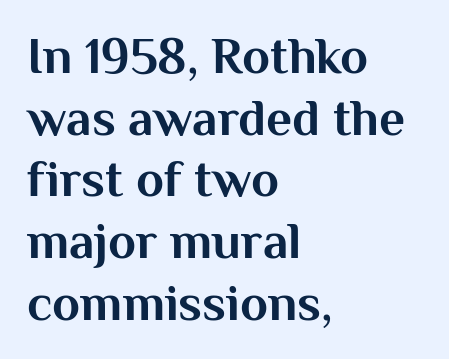
{"serif": "no", "italic": "no", "bold": "yes", "weight": "bold", "width": "normal", "stroke_contrast": "medium", "x_height": "medium", "monospaced": "no", "underline": "no", "align": "left", "line_spacing_ratio": 1.21, "letter_spacing": "normal", "letter_spacing_em": 0.0, "glyph_px": 51}
